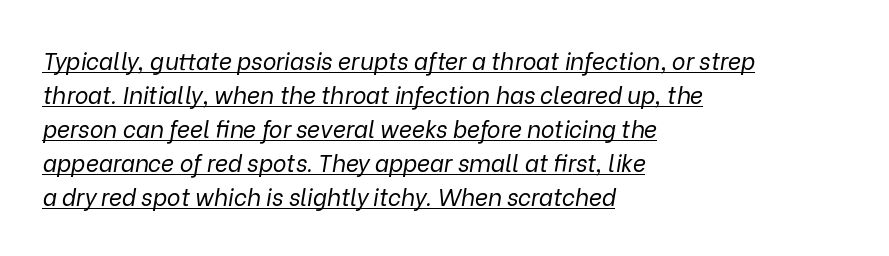
{"italic": "yes", "lean": "right", "slant_degrees": 9, "bold": "no", "underline": "yes", "align": "left", "line_spacing": "normal", "line_spacing_ratio": 1.48, "letter_spacing": "normal", "letter_spacing_em": 0.0, "glyph_px": 23}
